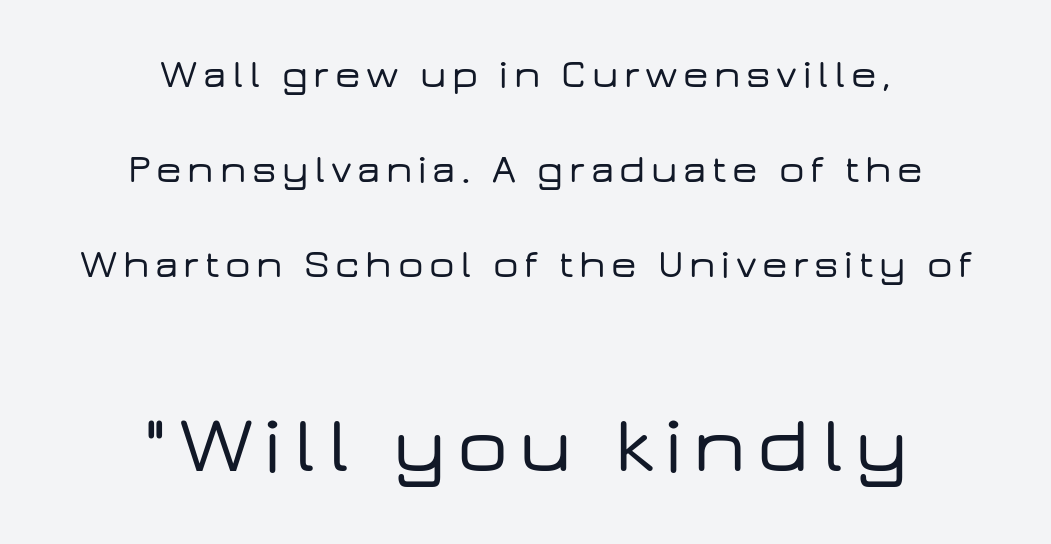
{"serif": "no", "italic": "no", "width": "wide", "stroke_contrast": "low", "x_height": "medium", "monospaced": "no", "underline": "no", "align": "center", "line_spacing": "loose", "line_spacing_ratio": 2.38, "larger_block": "second", "size_ratio": 2.0, "glyph_px": 80}
